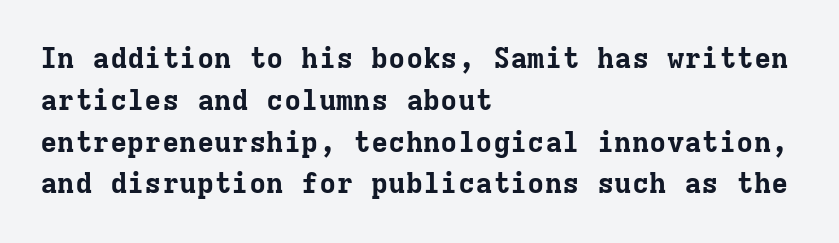
Set as a true bold cut, around the 700 mark. Unmarked baselines from the first word to the last. This rendering uses left alignment, leaving the right contour irregular. In terms of letterform style, serifs are clearly present. Fixed-width glyphs throughout — classic coding-font behaviour. The line-height multiplier appears to be the usual default.
